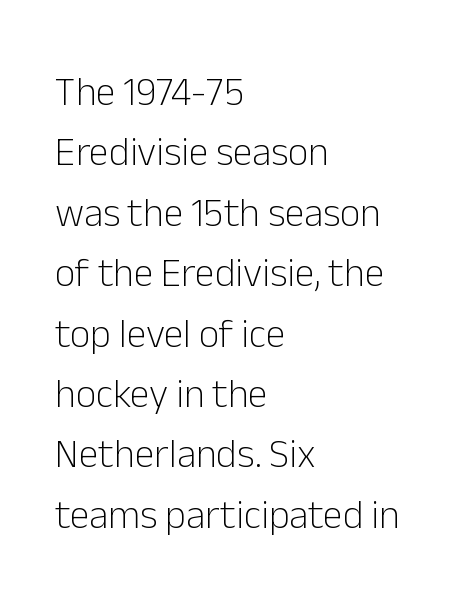
The image shows 40 px light sans-serif type, upright; set left-aligned, normal line spacing (1.51x), normal letter spacing, not underlined; low stroke contrast and a medium x-height.
